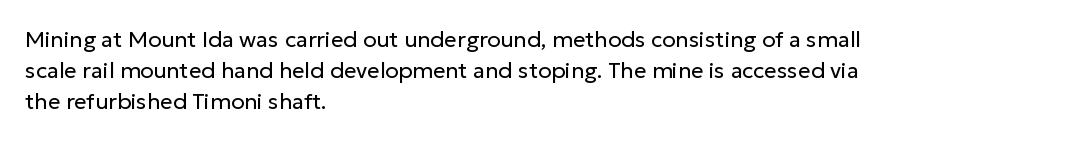
The image shows 22 px text type, upright; set left-aligned, normal line spacing (1.4x), normal letter spacing, not underlined.
